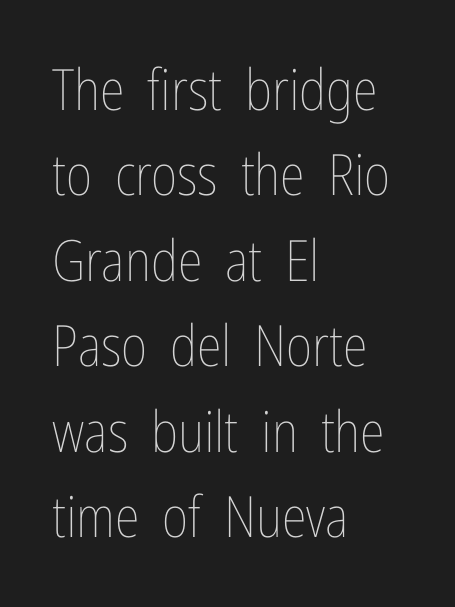
{"italic": "no", "bold": "no", "weight": "thin", "width": "condensed", "stroke_contrast": "low", "x_height": "medium", "monospaced": "no", "underline": "no", "align": "left", "line_spacing": "normal", "line_spacing_ratio": 1.5, "letter_spacing": "normal", "letter_spacing_em": 0.0, "glyph_px": 57}
